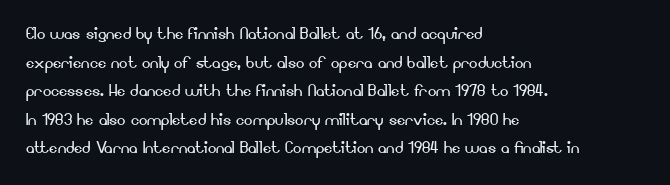
{"italic": "no", "bold": "no", "underline": "no", "align": "left", "line_spacing": "normal", "line_spacing_ratio": 1.36, "letter_spacing": "normal", "letter_spacing_em": 0.0, "glyph_px": 21}
